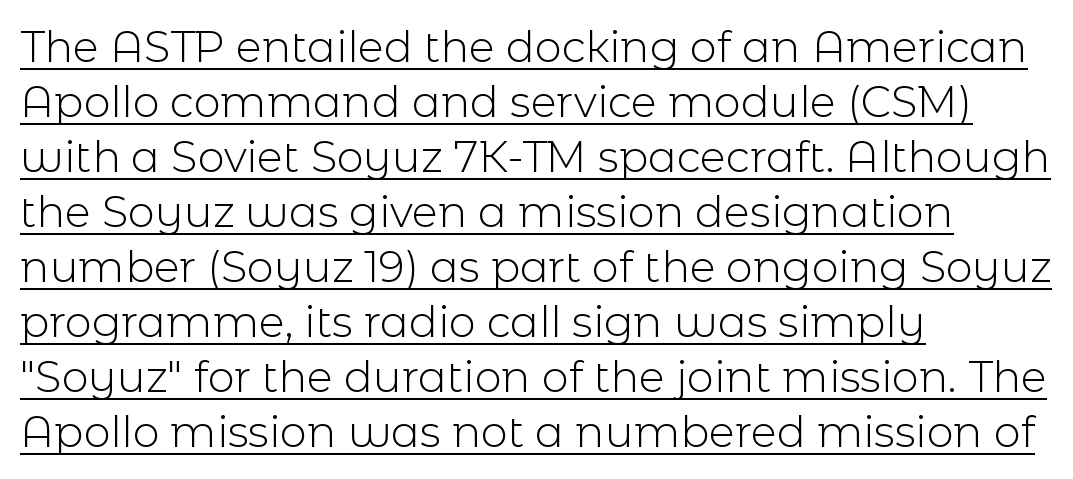
Q: Is the text bold? A: No.
Q: Is the text italic (slanted)? A: No, it is upright.
Q: Is the typeface a serif or a sans-serif typeface? A: Sans-serif.
Q: Is the text underlined? A: Yes.
Q: How is the paragraph aligned? A: Left-aligned.
Q: Is the spacing between letters normal or unusually wide? A: Normal.
Q: Is the spacing between lines tight, normal or loose? A: Normal.
Q: Width (condensed, normal, or wide)? A: Normal.
Q: x-height? A: Medium.
Q: Monospaced? A: No.
